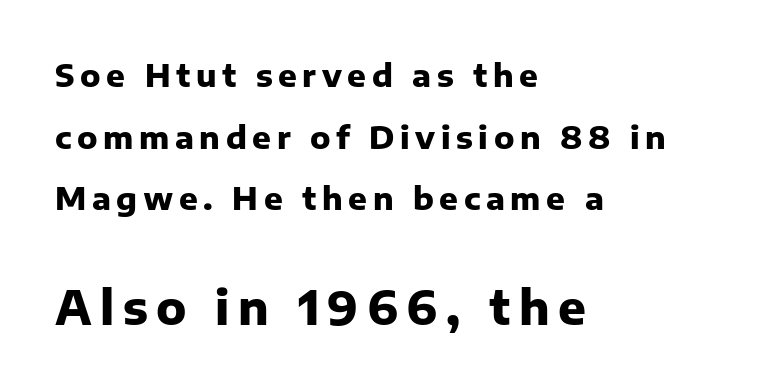
Q: Is the text bold? A: Yes.
Q: Is the text italic (slanted)? A: No, it is upright.
Q: Is the typeface a serif or a sans-serif typeface? A: Sans-serif.
Q: Is the text underlined? A: No.
Q: How is the paragraph aligned? A: Left-aligned.
Q: Is the spacing between lines tight, normal or loose? A: Loose.
Q: Which block of text is set in a larger size, the first (top) or the second (bottom)? A: The second (bottom) one.
Q: Width (condensed, normal, or wide)? A: Normal.
Q: Stroke contrast? A: Low.
Q: x-height? A: Medium.
Q: Monospaced? A: No.
